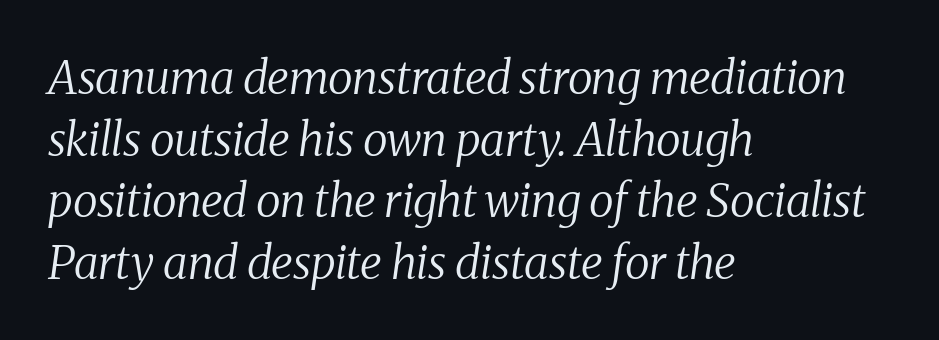
Q: Is the text bold? A: No.
Q: Is the text italic (slanted)? A: Yes, it leans right by about 8 degrees.
Q: Is the typeface a serif or a sans-serif typeface? A: Serif.
Q: Is the text underlined? A: No.
Q: How is the paragraph aligned? A: Left-aligned.
Q: Is the spacing between letters normal or unusually wide? A: Normal.
Q: Is the spacing between lines tight, normal or loose? A: Normal.
Q: Width (condensed, normal, or wide)? A: Normal.
Q: Stroke contrast? A: Medium.
Q: x-height? A: Medium.
Q: Monospaced? A: No.
